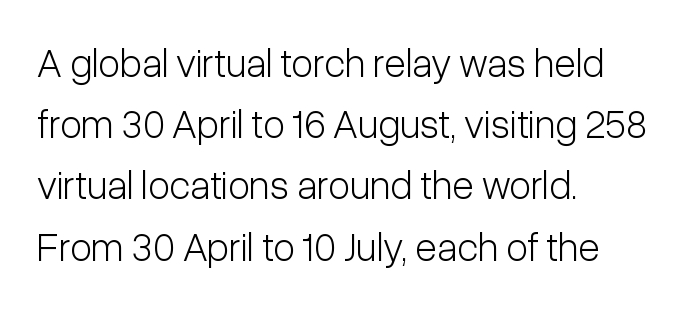
Q: Is the text bold? A: No.
Q: Is the text italic (slanted)? A: No, it is upright.
Q: Is the typeface a serif or a sans-serif typeface? A: Sans-serif.
Q: Is the text underlined? A: No.
Q: How is the paragraph aligned? A: Left-aligned.
Q: Is the spacing between letters normal or unusually wide? A: Normal.
Q: Is the spacing between lines tight, normal or loose? A: Normal.
Q: Width (condensed, normal, or wide)? A: Condensed.
Q: Stroke contrast? A: Low.
Q: x-height? A: Medium.
Q: Monospaced? A: No.
